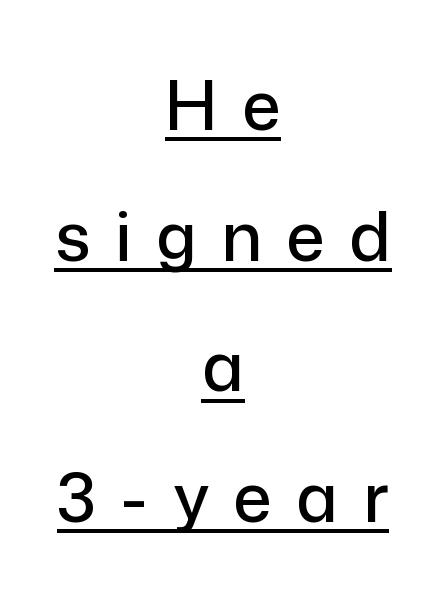
Quick note: interline space is abundant. The string is rendered with underlining switched on. Each letter's strokes conclude bluntly, with no projecting serifs. These lines are rendered in a variable-pitch font.
